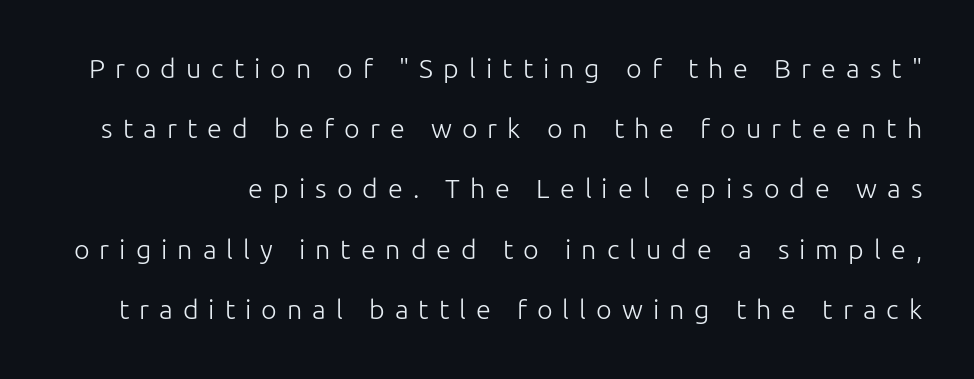
Q: Is the text bold? A: No.
Q: Is the text italic (slanted)? A: No, it is upright.
Q: Is the text underlined? A: No.
Q: Is the spacing between letters normal or unusually wide? A: Unusually wide.
Q: Is the spacing between lines tight, normal or loose? A: Loose.
